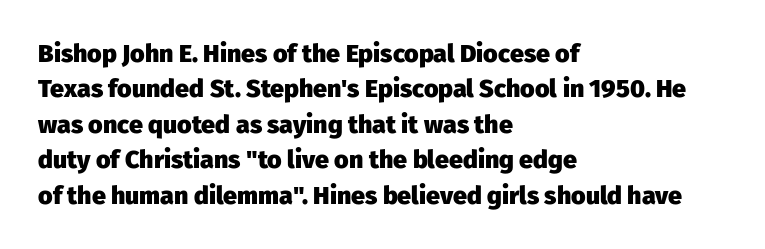
The strokes are fattened all the way to bold. Does the copy run flush right? No — it runs flush left. The face used here is rendered with its standard letterfit. Does the leading feel generous? No, just average. The typography opts for an upright posture over an oblique one.
